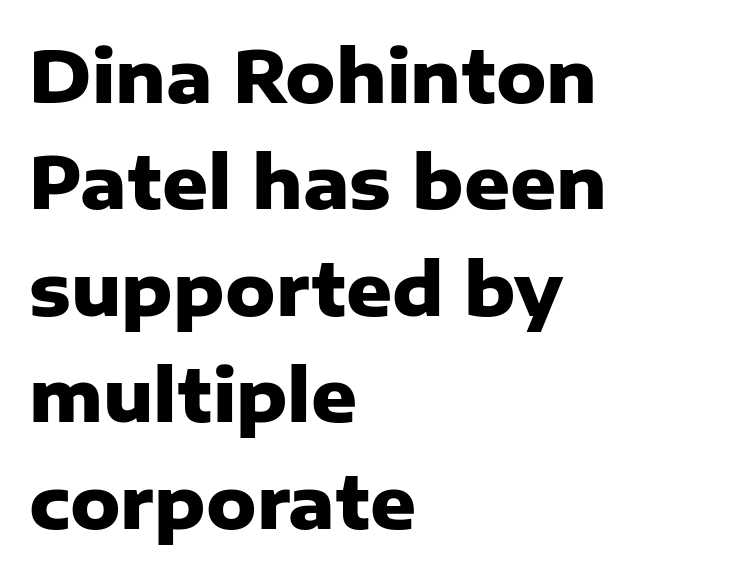
{"serif": "no", "italic": "no", "bold": "yes", "weight": "heavy", "width": "normal", "stroke_contrast": "low", "x_height": "medium", "monospaced": "no", "underline": "no", "align": "left", "line_spacing": "normal", "line_spacing_ratio": 1.5, "letter_spacing": "normal", "letter_spacing_em": 0.0, "glyph_px": 71}
